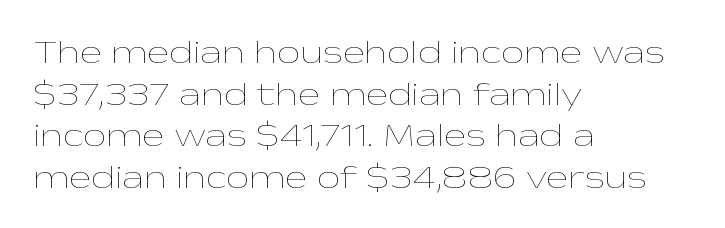
The image shows 33 px thin, wide type, upright; set left-aligned, normal line spacing (1.26x), normal letter spacing, not underlined; low stroke contrast and a medium x-height.
